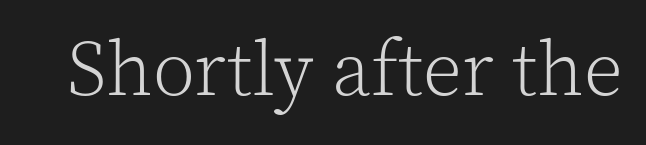
{"serif": "yes", "italic": "no", "bold": "no", "weight": "light", "width": "normal", "x_height": "medium", "monospaced": "no", "underline": "no", "letter_spacing": "normal", "letter_spacing_em": 0.0, "glyph_px": 77}
